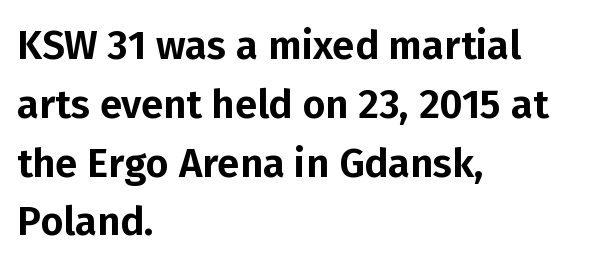
The image shows 40 px sans-serif type, upright; set left-aligned, normal line spacing (1.47x), normal letter spacing, not underlined; low stroke contrast and a medium x-height.
